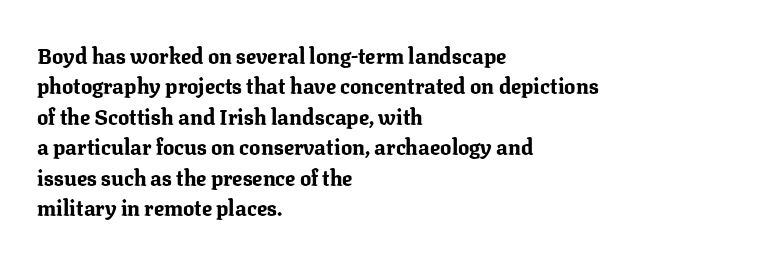
Notice how the stems are strictly vertical — no italics here. These words are printed bold, with thick strokes throughout. Leading: standard. You could call the tracking neutral — neither tight nor loose. The rendering anchors every line to the left-hand side. The words here are not underlined.
